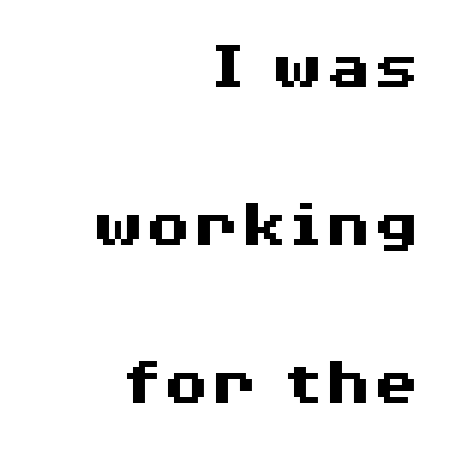
The image shows 69 px heavy, wide sans-serif type, upright; set right-aligned, loose line spacing (2.29x), normal letter spacing, not underlined; medium stroke contrast and a medium x-height.
